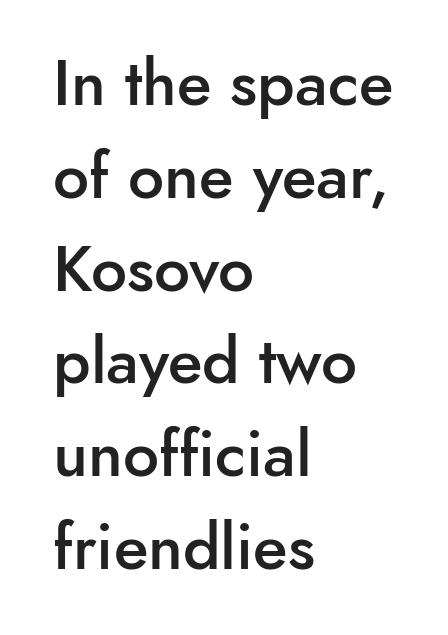
Is this a sans? Yes — the strokes have no serifs. Do the characters align in a grid? No, the font is proportional. Does extra space separate the letters? No, they use regular spacing. Bold? Not quite — semibold, heavier than regular but stopping short. Unmarked baselines from the first word to the last. The lettering holds an erect, upright posture throughout.
